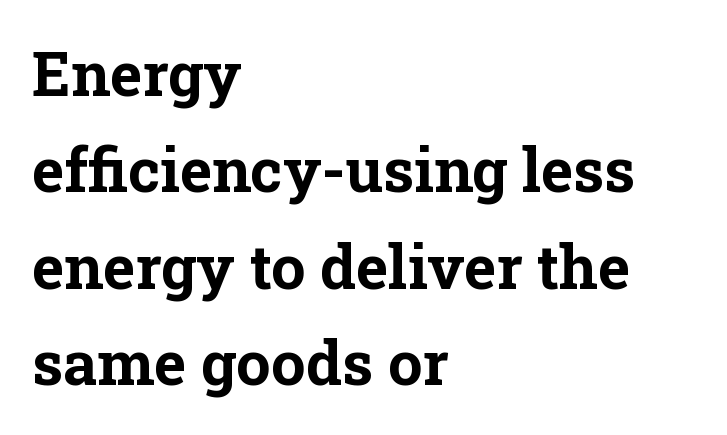
Q: Is the text bold? A: Yes.
Q: Is the text italic (slanted)? A: No, it is upright.
Q: Is the typeface a serif or a sans-serif typeface? A: Serif.
Q: Is the text underlined? A: No.
Q: How is the paragraph aligned? A: Left-aligned.
Q: Is the spacing between letters normal or unusually wide? A: Normal.
Q: Is the spacing between lines tight, normal or loose? A: Normal.
Q: Width (condensed, normal, or wide)? A: Normal.
Q: Stroke contrast? A: Low.
Q: x-height? A: Medium.
Q: Monospaced? A: No.
